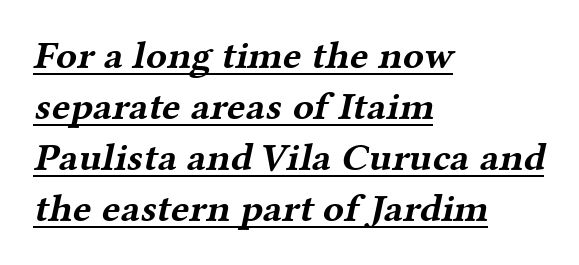
Q: Is the text bold? A: Yes.
Q: Is the typeface a serif or a sans-serif typeface? A: Serif.
Q: Is the text underlined? A: Yes.
Q: How is the paragraph aligned? A: Left-aligned.
Q: Is the spacing between letters normal or unusually wide? A: Normal.
Q: Is the spacing between lines tight, normal or loose? A: Normal.
Q: Width (condensed, normal, or wide)? A: Wide.
Q: Stroke contrast? A: Medium.
Q: x-height? A: Medium.
Q: Monospaced? A: No.
